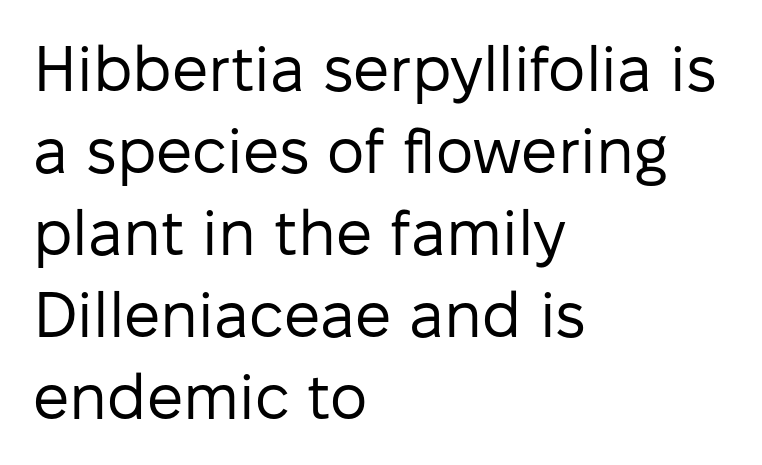
Q: Is the text bold? A: No.
Q: Is the text italic (slanted)? A: No, it is upright.
Q: Is the typeface a serif or a sans-serif typeface? A: Sans-serif.
Q: Is the text underlined? A: No.
Q: How is the paragraph aligned? A: Left-aligned.
Q: Is the spacing between letters normal or unusually wide? A: Normal.
Q: Is the spacing between lines tight, normal or loose? A: Normal.
Q: Width (condensed, normal, or wide)? A: Normal.
Q: Stroke contrast? A: Low.
Q: x-height? A: Medium.
Q: Monospaced? A: No.
